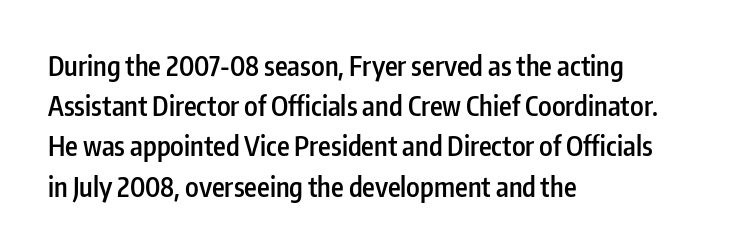
Q: Is the text bold? A: Semi-bold.
Q: Is the text italic (slanted)? A: No, it is upright.
Q: Is the text underlined? A: No.
Q: How is the paragraph aligned? A: Left-aligned.
Q: Is the spacing between letters normal or unusually wide? A: Normal.
Q: Is the spacing between lines tight, normal or loose? A: Normal.
